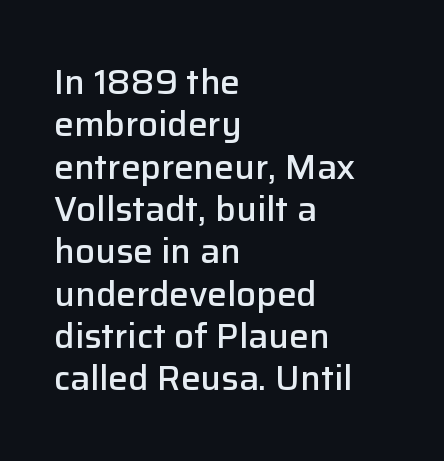
The image shows 35 px semibold sans-serif type, upright; set left-aligned, line spacing 1.21x, normal letter spacing, not underlined; low stroke contrast and a medium x-height.
